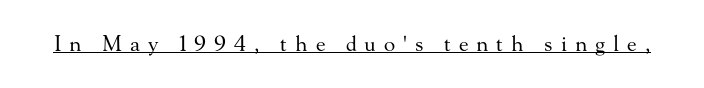
{"italic": "no", "bold": "no", "underline": "yes", "letter_spacing": "wide", "letter_spacing_em": 0.38, "glyph_px": 21}
